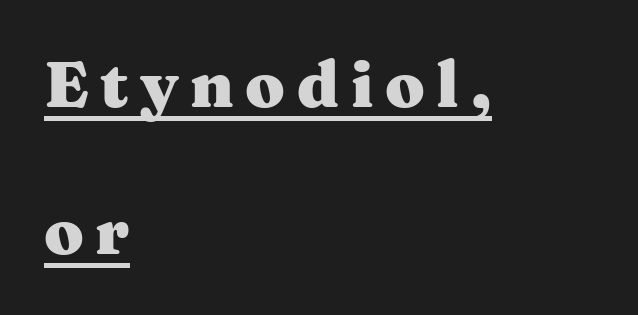
{"serif": "yes", "italic": "no", "bold": "yes", "weight": "heavy", "width": "wide", "stroke_contrast": "medium", "x_height": "medium", "monospaced": "no", "underline": "yes", "align": "left", "line_spacing": "loose", "line_spacing_ratio": 2.29, "glyph_px": 64}
